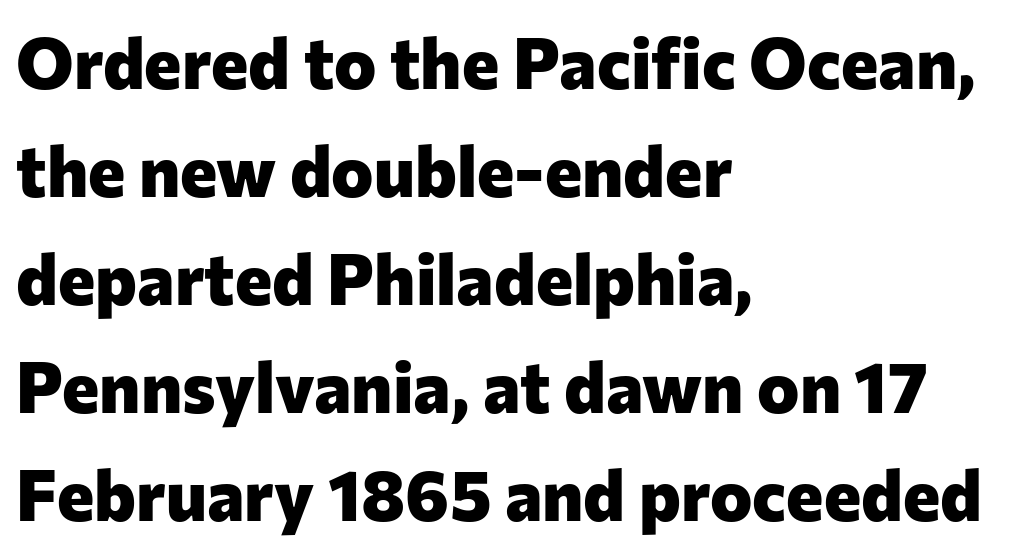
{"serif": "no", "italic": "no", "bold": "yes", "weight": "heavy", "width": "normal", "stroke_contrast": "low", "x_height": "medium", "monospaced": "no", "underline": "no", "align": "left", "line_spacing": "normal", "line_spacing_ratio": 1.52, "letter_spacing": "normal", "letter_spacing_em": 0.0, "glyph_px": 71}
